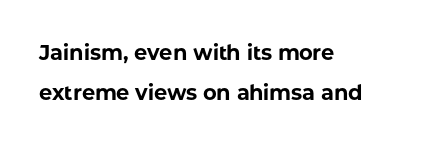
The image shows 21 px bold type, upright; set left-aligned, loose line spacing (1.92x), normal letter spacing, not underlined.
